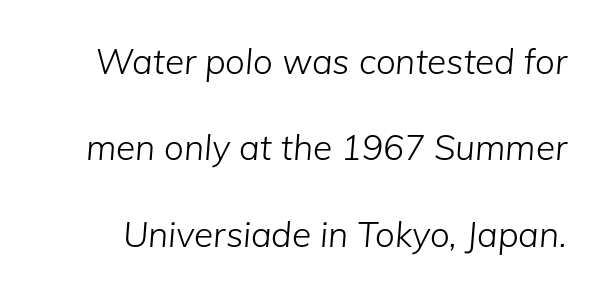
Q: Is the text bold? A: No.
Q: Is the text italic (slanted)? A: Yes, it leans right by about 5 degrees.
Q: Is the text underlined? A: No.
Q: Is the spacing between letters normal or unusually wide? A: Normal.
Q: Is the spacing between lines tight, normal or loose? A: Loose.
Q: Width (condensed, normal, or wide)? A: Normal.
Q: Stroke contrast? A: Low.
Q: x-height? A: Medium.
Q: Monospaced? A: No.
